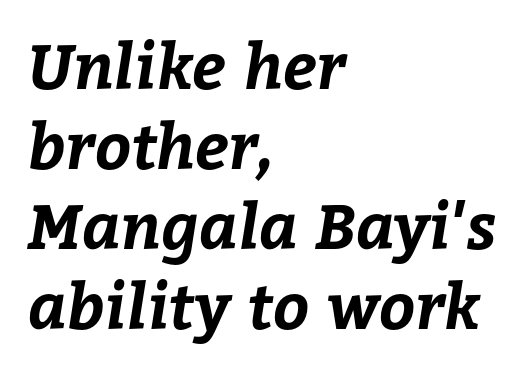
Q: Is the text bold? A: Yes.
Q: Is the text underlined? A: No.
Q: How is the paragraph aligned? A: Left-aligned.
Q: Is the spacing between letters normal or unusually wide? A: Normal.
Q: Is the spacing between lines tight, normal or loose? A: Normal.
Q: Width (condensed, normal, or wide)? A: Normal.
Q: Stroke contrast? A: Low.
Q: x-height? A: Medium.
Q: Monospaced? A: No.
